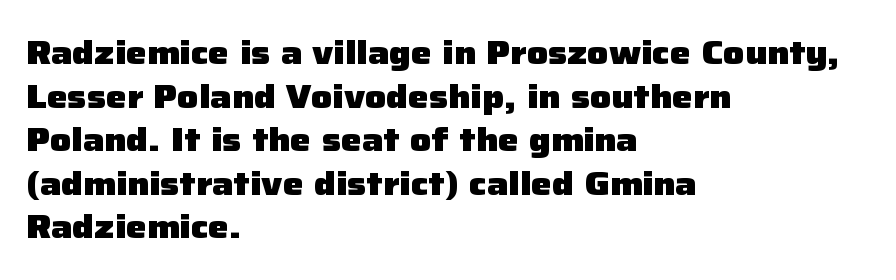
Italic: no, the glyphs are upright roman. Lines of text with bare space underneath. Quick note: interline space is typical. Stroke terminals: plain, sans-serif.
